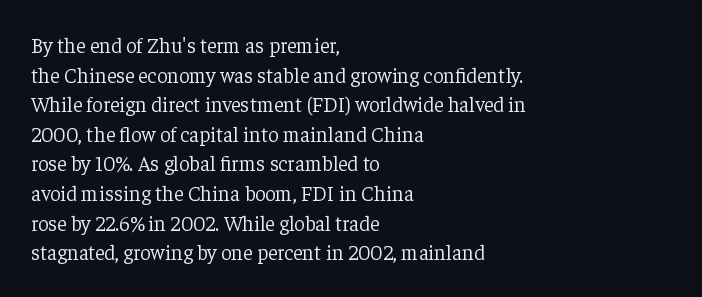
Q: Is the text bold? A: No.
Q: Is the text italic (slanted)? A: No, it is upright.
Q: Is the text underlined? A: No.
Q: How is the paragraph aligned? A: Left-aligned.
Q: Is the spacing between letters normal or unusually wide? A: Normal.
Q: Is the spacing between lines tight, normal or loose? A: Normal.
